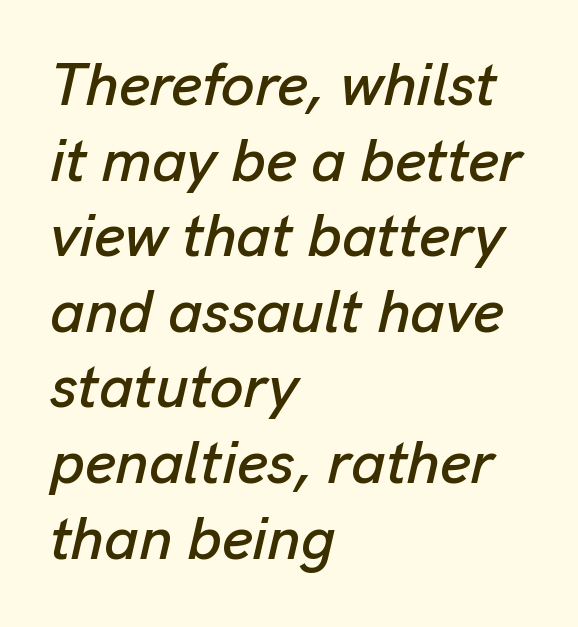
The image shows 60 px text type, italic (leaning right); set left-aligned, normal line spacing (1.26x), normal letter spacing, not underlined; low stroke contrast and a medium x-height.
